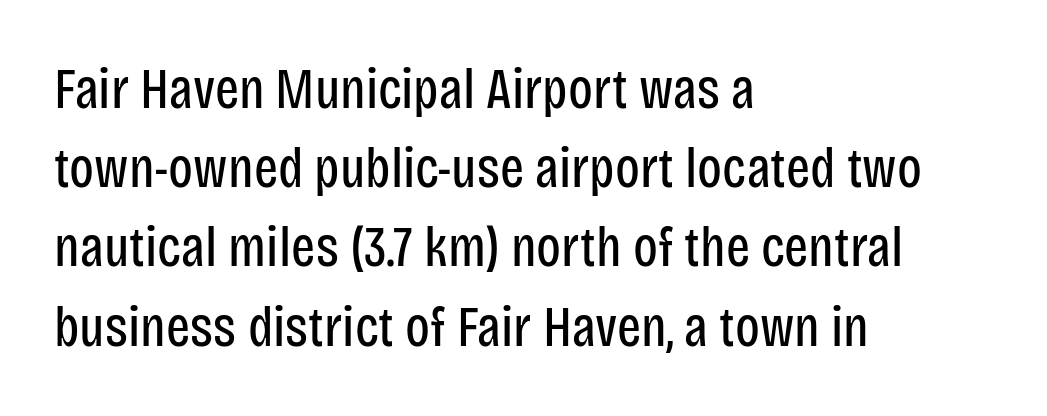
The type family on display is of the sans-serif kind. The designer left line spacing at the default. Upright lettering throughout. The rendering uses natural spacing where letterforms have individual widths.
